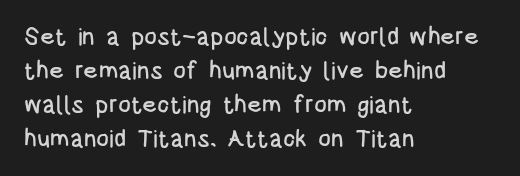
Q: Is the text italic (slanted)? A: No, it is upright.
Q: Is the text underlined? A: No.
Q: How is the paragraph aligned? A: Left-aligned.
Q: Is the spacing between letters normal or unusually wide? A: Normal.
Q: Is the spacing between lines tight, normal or loose? A: Normal.
